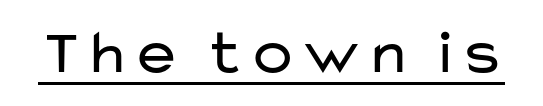
{"serif": "no", "italic": "no", "bold": "no", "weight": "regular", "width": "wide", "stroke_contrast": "low", "x_height": "medium", "monospaced": "no", "underline": "yes", "letter_spacing": "normal", "letter_spacing_em": 0.0, "glyph_px": 63}
